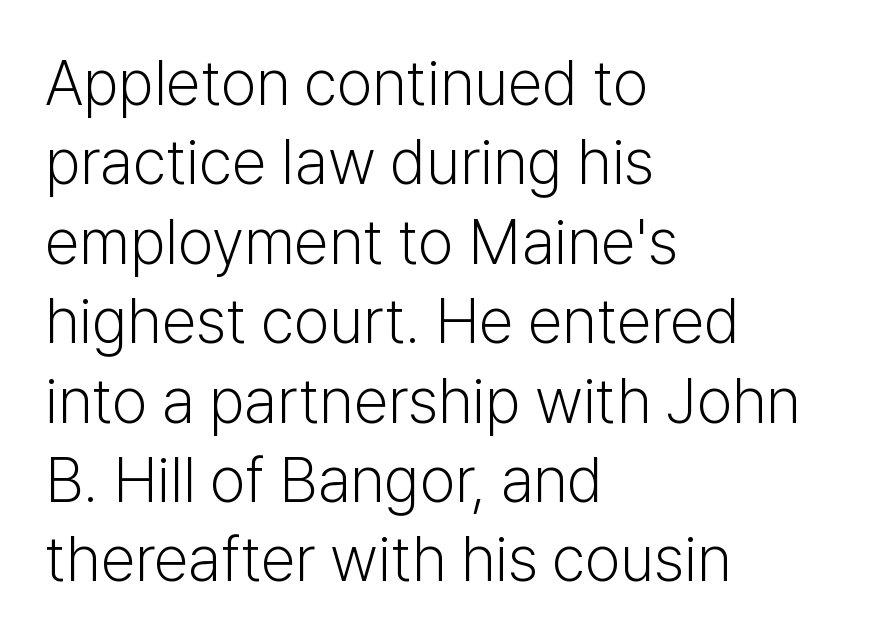
{"serif": "no", "italic": "no", "bold": "no", "weight": "light", "width": "normal", "stroke_contrast": "low", "x_height": "medium", "monospaced": "no", "underline": "no", "align": "left", "line_spacing": "normal", "line_spacing_ratio": 1.26, "letter_spacing": "normal", "letter_spacing_em": 0.0, "glyph_px": 63}
